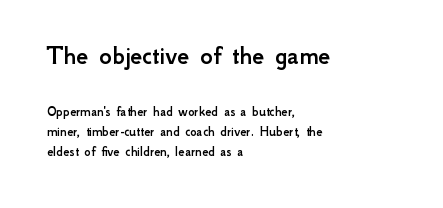
Q: Is the text italic (slanted)? A: No, it is upright.
Q: Is the text underlined? A: No.
Q: How is the paragraph aligned? A: Left-aligned.
Q: Is the spacing between letters normal or unusually wide? A: Normal.
Q: Is the spacing between lines tight, normal or loose? A: Normal.
Q: Which block of text is set in a larger size, the first (top) or the second (bottom)? A: The first (top) one.
